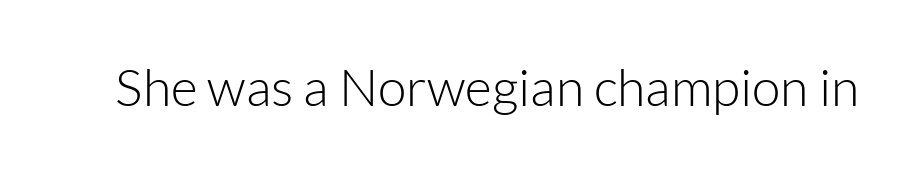
Q: Is the text bold? A: No.
Q: Is the text italic (slanted)? A: No, it is upright.
Q: Is the typeface a serif or a sans-serif typeface? A: Sans-serif.
Q: Is the text underlined? A: No.
Q: Is the spacing between letters normal or unusually wide? A: Normal.
Q: Width (condensed, normal, or wide)? A: Normal.
Q: Stroke contrast? A: Low.
Q: x-height? A: Medium.
Q: Monospaced? A: No.
